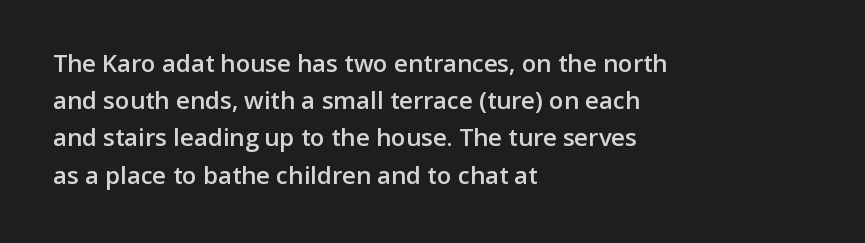
If you measured baseline to baseline, you'd find a middling distance. Summary of weight: moderately heavy, a semibold. Horizontal alignment here is leftward, the default for most running prose. Beneath every word, the page is bare.
